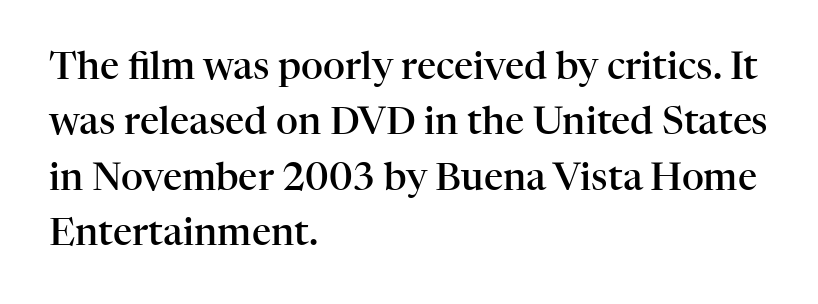
{"serif": "yes", "italic": "no", "bold": "semi", "weight": "semibold", "width": "normal", "stroke_contrast": "high", "x_height": "medium", "monospaced": "no", "underline": "no", "align": "left", "line_spacing": "normal", "line_spacing_ratio": 1.46, "letter_spacing": "normal", "letter_spacing_em": 0.0, "glyph_px": 38}
